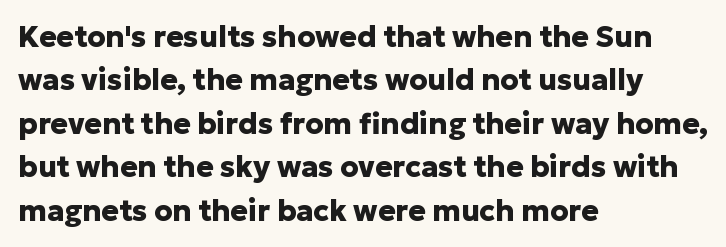
Q: Is the text bold? A: Yes.
Q: Is the text italic (slanted)? A: No, it is upright.
Q: Is the typeface a serif or a sans-serif typeface? A: Sans-serif.
Q: Is the text underlined? A: No.
Q: How is the paragraph aligned? A: Left-aligned.
Q: Is the spacing between letters normal or unusually wide? A: Normal.
Q: Is the spacing between lines tight, normal or loose? A: Normal.
Q: Width (condensed, normal, or wide)? A: Normal.
Q: Stroke contrast? A: Low.
Q: x-height? A: Medium.
Q: Monospaced? A: No.
